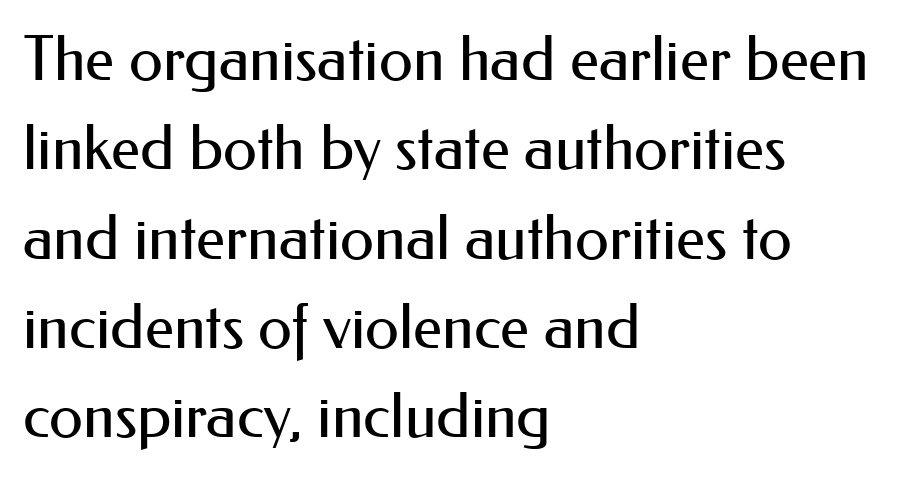
Compared with typical body copy, the letter spacing here is the same. These lines sit exactly where default settings would place them. Think of a printed novel: that variable character pitch is what you see here. The lines in this sample share a left origin and differ only in where they stop.
